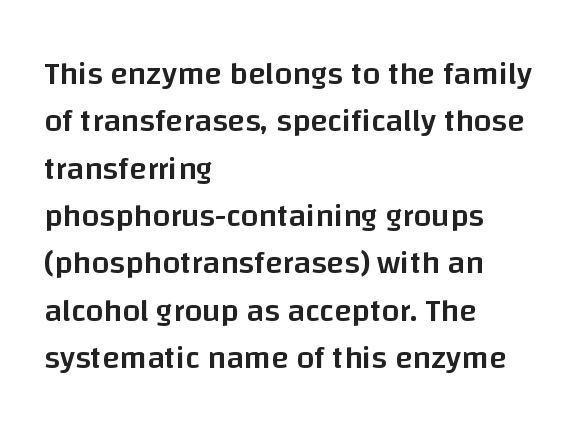
{"serif": "no", "italic": "no", "bold": "semi", "weight": "semibold", "width": "normal", "stroke_contrast": "low", "x_height": "large", "monospaced": "no", "underline": "no", "align": "left", "line_spacing": "normal", "line_spacing_ratio": 1.48, "letter_spacing": "normal", "letter_spacing_em": 0.0, "glyph_px": 32}
